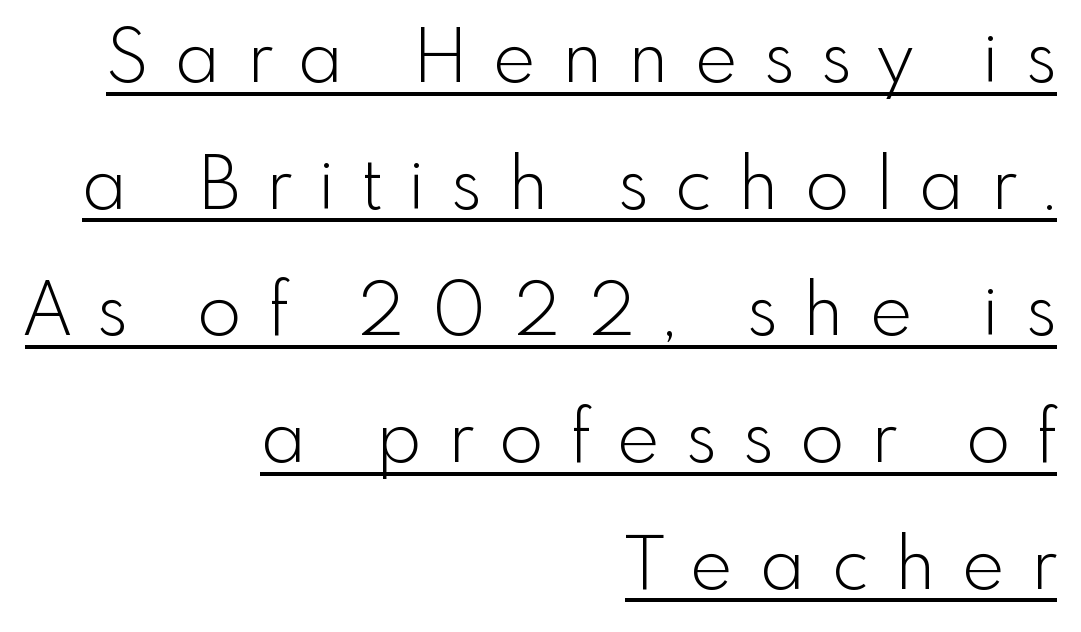
{"serif": "no", "italic": "no", "bold": "no", "weight": "light", "width": "normal", "x_height": "small", "monospaced": "no", "underline": "yes", "align": "right", "line_spacing_ratio": 1.76, "letter_spacing": "wide", "letter_spacing_em": 0.37, "glyph_px": 72}
